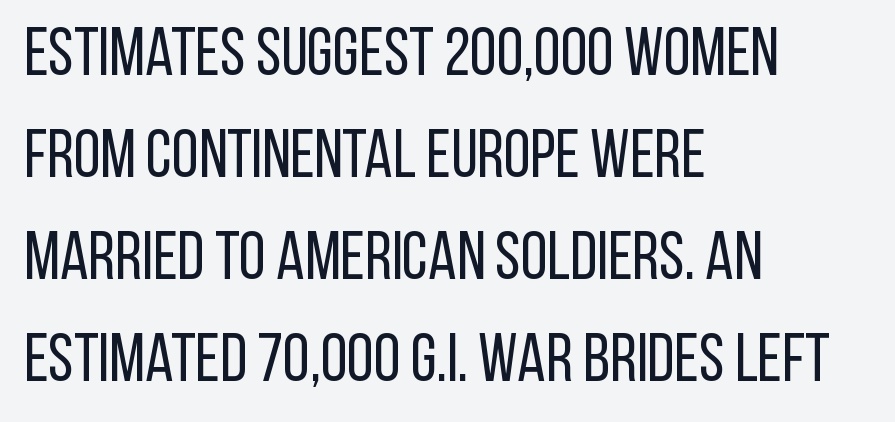
The image shows 68 px regular-weight, condensed sans-serif type, upright; set left-aligned, normal line spacing (1.5x), normal letter spacing, not underlined; low stroke contrast and a large x-height.
